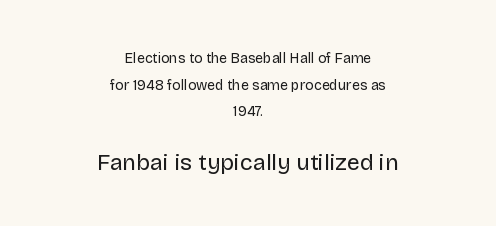
{"italic": "no", "bold": "no", "underline": "no", "align": "center", "line_spacing": "loose", "line_spacing_ratio": 1.91, "letter_spacing": "normal", "letter_spacing_em": 0.0, "larger_block": "second", "size_ratio": 1.64, "glyph_px": 23}
